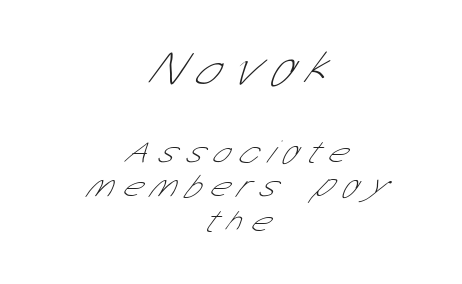
In terms of leading, this rendering errs on the cramped side. Lines of text with bare space underneath. The whitespace from short lines is split evenly between both sides. Looks like regular typesetting: each glyph gets only the width it needs. In terms of letterspacing, this is a distinctly airy, spread setting. The font family rendered here belongs to the sans-serif group.
